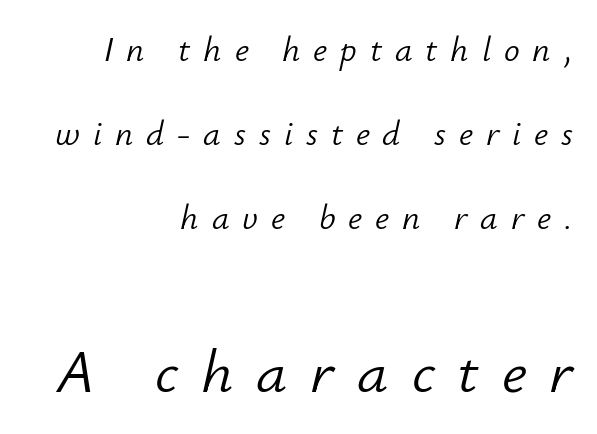
The image shows 62 px light type, italic (leaning right); set right-aligned, loose line spacing (2.4x), unusually wide letter spacing (+0.37 em), not underlined; the second (bottom) block is 1.77x larger; low stroke contrast and a small x-height.
